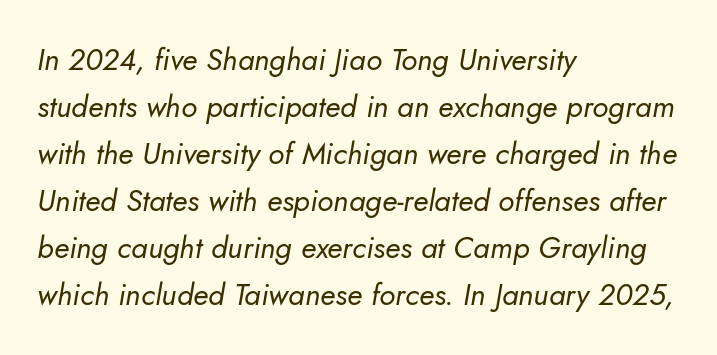
{"italic": "yes", "lean": "right", "slant_degrees": 5, "bold": "no", "weight": "regular", "width": "normal", "stroke_contrast": "low", "x_height": "small", "monospaced": "no", "underline": "no", "align": "left", "line_spacing": "normal", "line_spacing_ratio": 1.57, "letter_spacing": "normal", "letter_spacing_em": 0.0, "glyph_px": 30}
